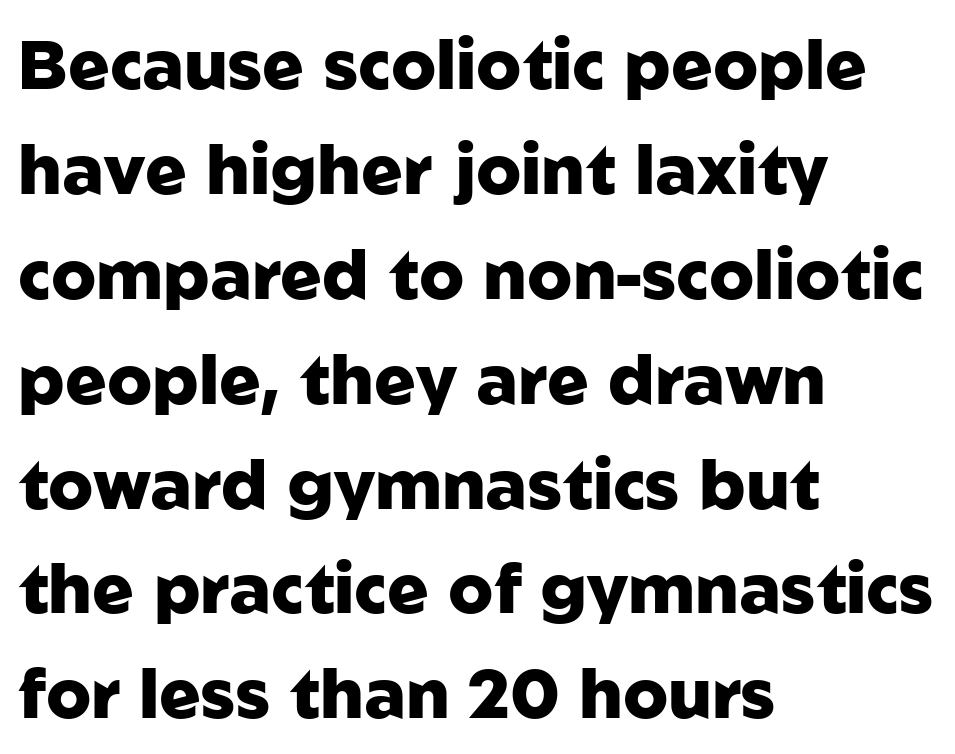
{"serif": "no", "italic": "no", "bold": "yes", "weight": "heavy", "width": "normal", "stroke_contrast": "low", "x_height": "medium", "monospaced": "no", "underline": "no", "align": "left", "line_spacing": "normal", "line_spacing_ratio": 1.52, "letter_spacing": "normal", "letter_spacing_em": 0.0, "glyph_px": 69}
